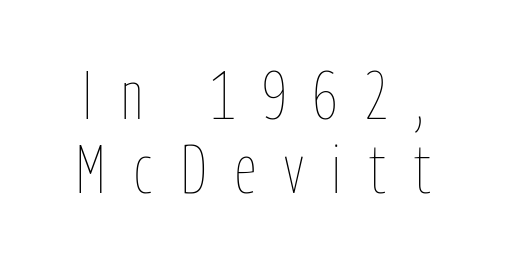
Q: Is the text bold? A: No.
Q: Is the text italic (slanted)? A: No, it is upright.
Q: Is the text underlined? A: No.
Q: Is the spacing between letters normal or unusually wide? A: Unusually wide.
Q: Is the spacing between lines tight, normal or loose? A: Tight.
Q: Width (condensed, normal, or wide)? A: Condensed.
Q: Stroke contrast? A: Low.
Q: x-height? A: Medium.
Q: Monospaced? A: No.
